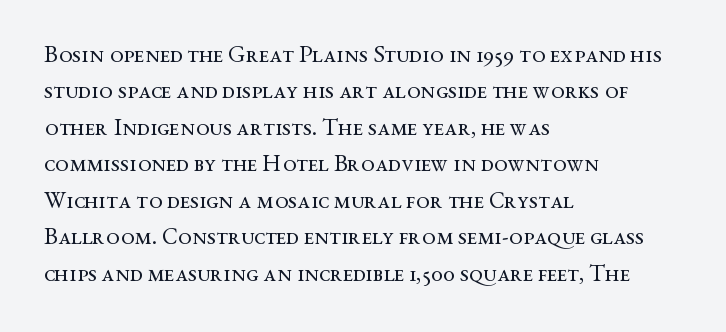
The image shows 24 px text type, upright; set left-aligned, normal line spacing (1.52x), normal letter spacing, not underlined.
